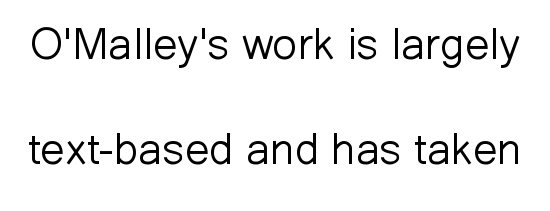
The image shows 44 px light sans-serif type, upright; set loose line spacing (2.38x), normal letter spacing, not underlined; low stroke contrast and a medium x-height.
